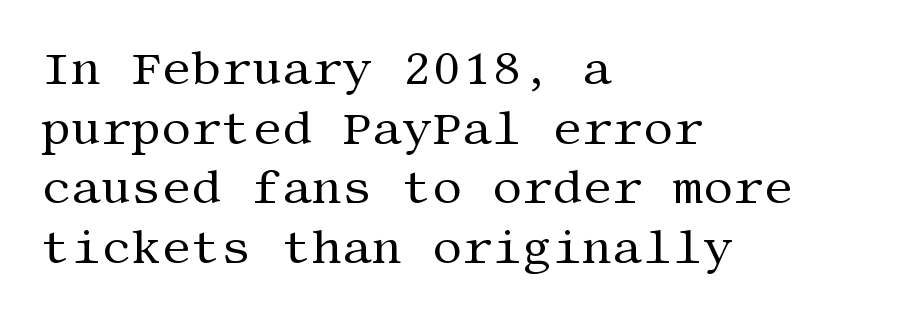
Where is the straight margin? On the left. The lettering stays uniformly vertical, giving the passage a roman look. You can tell from the footed stems that serif type was used. Tracking value appears to be zero — textbook default spacing. Heaviness? Minimal to ordinary, like unemphasized prose.
